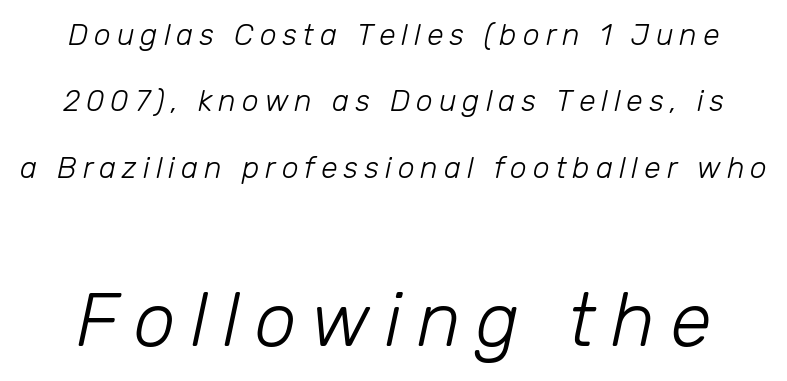
The image shows 75 px light type, italic (leaning right); set loose line spacing (2.21x), unusually wide letter spacing (+0.2 em), not underlined; the second (bottom) block is 2.5x larger; low stroke contrast and a medium x-height.
